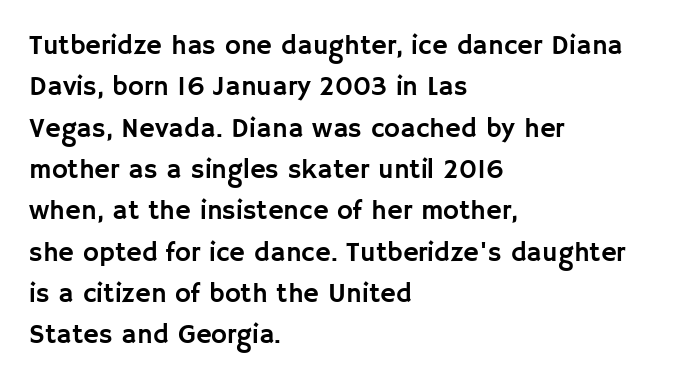
Successive baselines arrive at the customary interval. Short and long lines alike share a common starting point at left. Italic: no, the glyphs are upright roman. Short note: letters normally spaced. Quick note: underline off.
